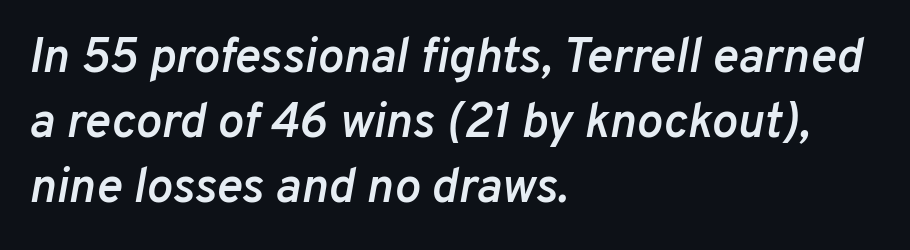
{"italic": "yes", "lean": "right", "slant_degrees": 10, "bold": "semi", "weight": "semibold", "width": "normal", "stroke_contrast": "low", "x_height": "medium", "monospaced": "no", "underline": "no", "align": "left", "line_spacing": "normal", "line_spacing_ratio": 1.33, "letter_spacing": "normal", "letter_spacing_em": 0.0, "glyph_px": 49}
